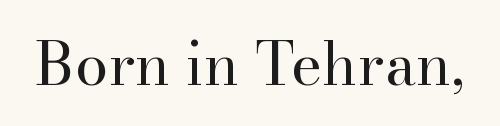
Q: Is the text bold? A: No.
Q: Is the text italic (slanted)? A: No, it is upright.
Q: Is the typeface a serif or a sans-serif typeface? A: Serif.
Q: Is the text underlined? A: No.
Q: Is the spacing between letters normal or unusually wide? A: Normal.
Q: Width (condensed, normal, or wide)? A: Normal.
Q: Stroke contrast? A: High.
Q: x-height? A: Small.
Q: Monospaced? A: No.
